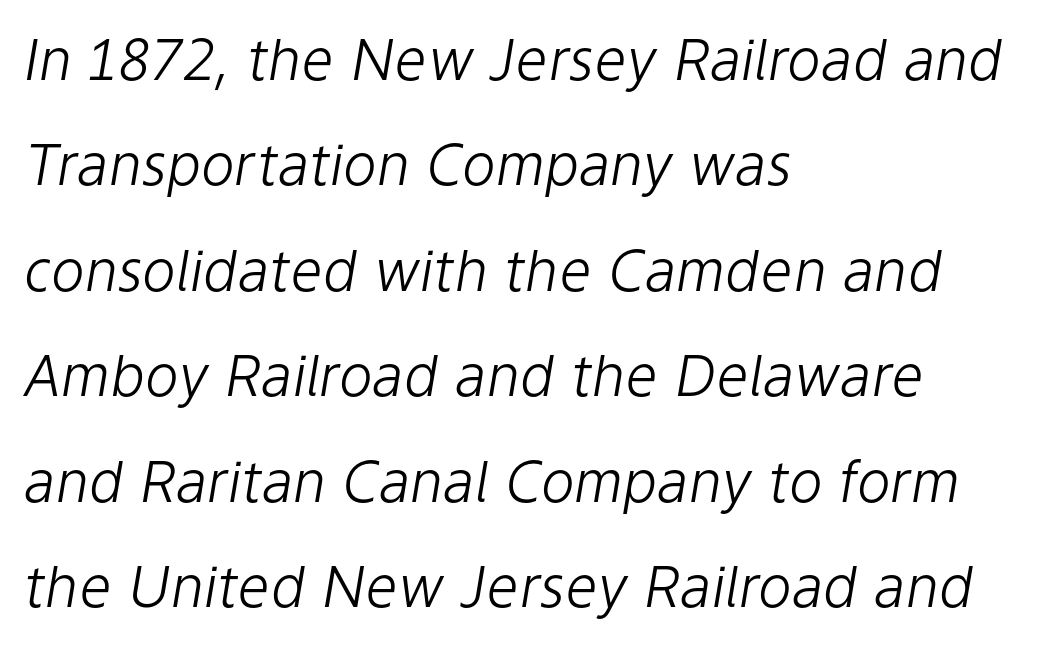
A typesetter would call this proportional, since set widths differ per character. Horizontally, the lines are justified to the leading edge only. In terms of letterspacing, this is plain default setting. The typography opts for an oblique posture over an upright one. Is the type heavy? It reads as light-to-regular instead.
